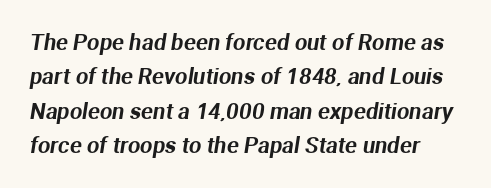
Q: Is the text underlined? A: No.
Q: How is the paragraph aligned? A: Left-aligned.
Q: Is the spacing between letters normal or unusually wide? A: Normal.
Q: Is the spacing between lines tight, normal or loose? A: Normal.
